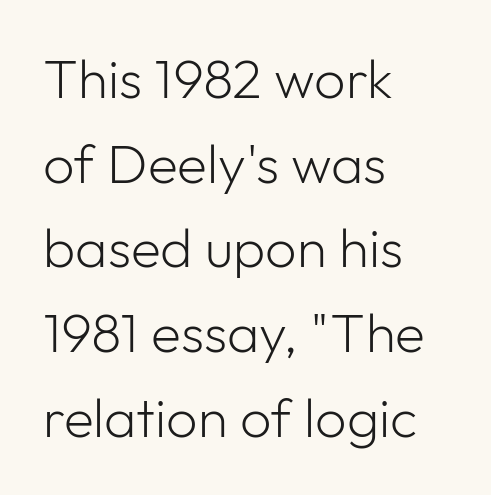
The image shows 55 px light sans-serif type, upright; set left-aligned, normal line spacing (1.54x), normal letter spacing, not underlined; low stroke contrast and a medium x-height.
